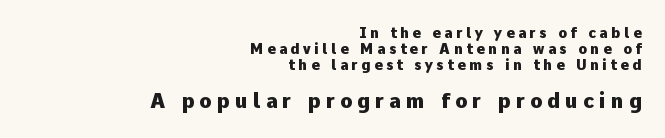
Honestly, the letter spacing is so wide it's the main thing you notice. Posture: vertical. The passage shown stacks its lines with hardly any gap. Thick stems and heavy bowls — unmistakably bold.
